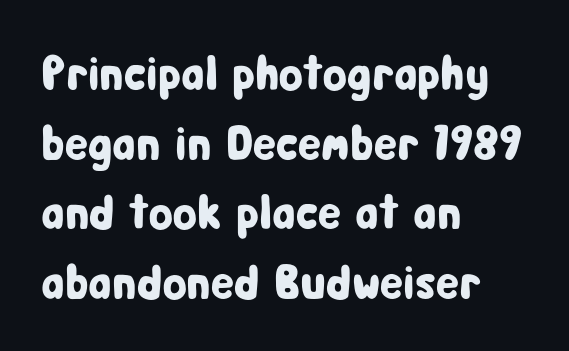
The image shows 49 px condensed sans-serif type, upright; set left-aligned, normal line spacing (1.42x), normal letter spacing, not underlined; low stroke contrast and a medium x-height.
